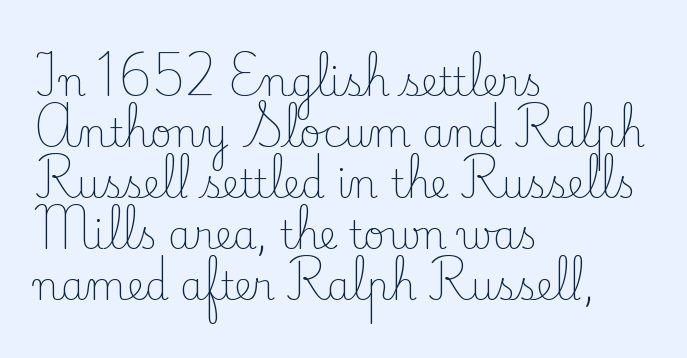
Caption: face not bold, strokes unweighted. Quick note: not italic, upright. How are the letters spaced? Ordinarily, with no added tracking. The rendering uses natural spacing where letterforms have individual widths.
